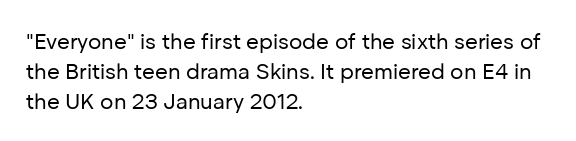
The letterforms sit shoulder to shoulder at normal distance. The space directly below the letters is spotless. Counters stay open thanks to moderate or lighter strokes. The vertical gap from one line to the next is medium. Ascenders rise straight up at ninety degrees. The ragged edge is on the right, which tells us the setting is flush left.
